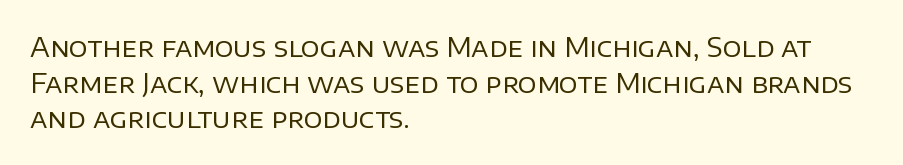
{"italic": "no", "bold": "no", "underline": "no", "align": "left", "line_spacing": "normal", "line_spacing_ratio": 1.37, "letter_spacing": "normal", "letter_spacing_em": 0.0, "glyph_px": 26}
